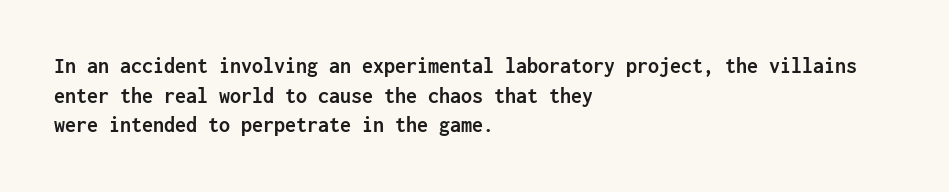
The image shows 22 px bold type, upright; set left-aligned, normal line spacing (1.35x), normal letter spacing, not underlined.
